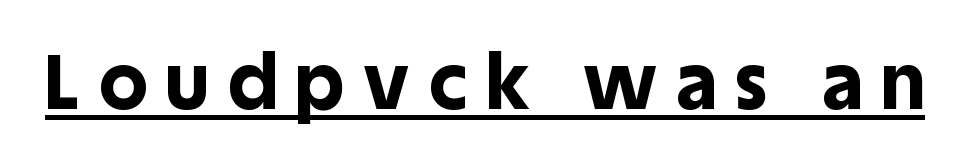
{"serif": "no", "italic": "no", "bold": "yes", "weight": "bold", "width": "normal", "x_height": "large", "monospaced": "no", "underline": "yes", "letter_spacing": "wide", "letter_spacing_em": 0.25, "glyph_px": 76}
